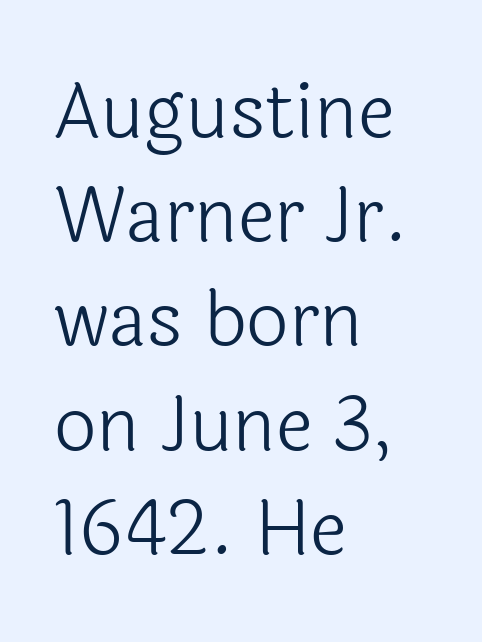
Q: Is the text bold? A: No.
Q: Is the text italic (slanted)? A: No, it is upright.
Q: Is the typeface a serif or a sans-serif typeface? A: Sans-serif.
Q: Is the text underlined? A: No.
Q: How is the paragraph aligned? A: Left-aligned.
Q: Is the spacing between letters normal or unusually wide? A: Normal.
Q: Is the spacing between lines tight, normal or loose? A: Normal.
Q: Width (condensed, normal, or wide)? A: Normal.
Q: x-height? A: Medium.
Q: Monospaced? A: No.
